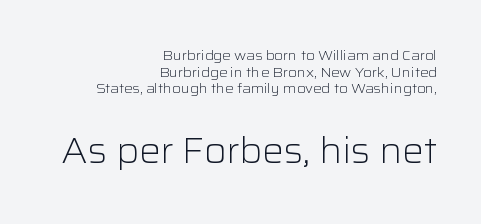
{"serif": "no", "italic": "no", "bold": "no", "weight": "light", "width": "normal", "stroke_contrast": "low", "x_height": "medium", "monospaced": "no", "underline": "no", "align": "right", "line_spacing_ratio": 1.18, "letter_spacing": "normal", "letter_spacing_em": 0.0, "larger_block": "second", "size_ratio": 2.57, "glyph_px": 36}
